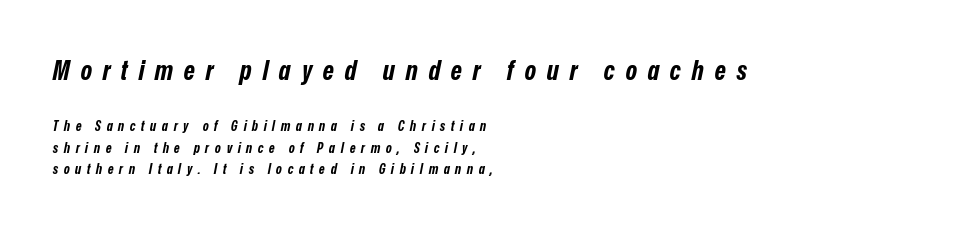
The image shows 27 px bold type, italic (leaning right); set left-aligned, normal line spacing (1.56x), unusually wide letter spacing (+0.4 em), not underlined; the first (top) block is 1.93x larger.
